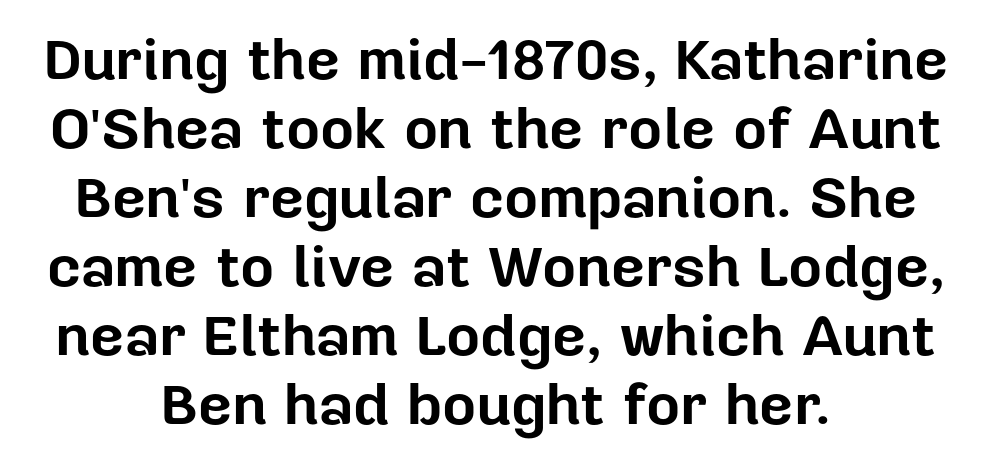
{"serif": "no", "italic": "no", "bold": "yes", "weight": "bold", "width": "normal", "stroke_contrast": "low", "x_height": "medium", "monospaced": "no", "underline": "no", "align": "center", "line_spacing_ratio": 1.17, "letter_spacing": "normal", "letter_spacing_em": 0.0, "glyph_px": 59}
